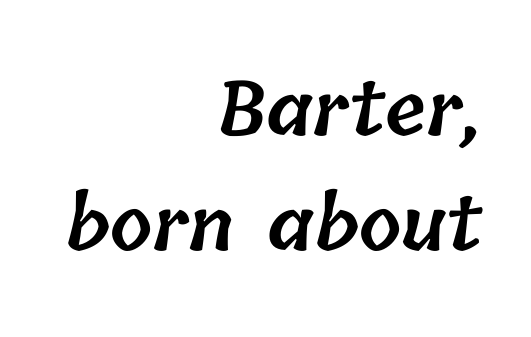
{"bold": "semi", "weight": "semibold", "width": "normal", "stroke_contrast": "low", "x_height": "medium", "monospaced": "no", "underline": "no", "align": "right", "line_spacing": "normal", "line_spacing_ratio": 1.53, "letter_spacing": "normal", "letter_spacing_em": 0.0, "glyph_px": 75}
